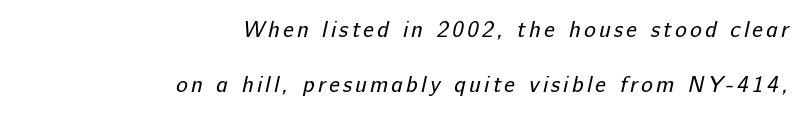
The typesetting does not lean heavy: it is not bold. The compositor pushed each line to the right boundary. Successive baselines arrive slowly, with a big drop between each. Unmarked baselines from the first word to the last.
